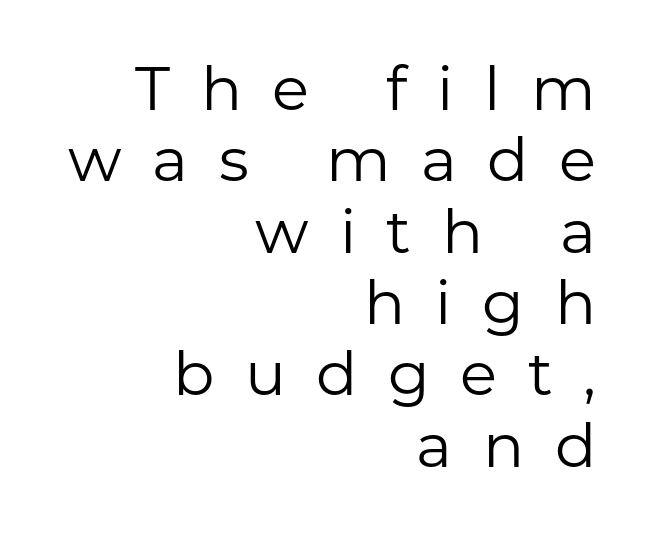
{"serif": "no", "italic": "no", "bold": "no", "weight": "regular", "width": "normal", "stroke_contrast": "low", "x_height": "medium", "monospaced": "no", "underline": "no", "align": "right", "line_spacing_ratio": 1.17, "letter_spacing": "wide", "letter_spacing_em": 0.5, "glyph_px": 61}
